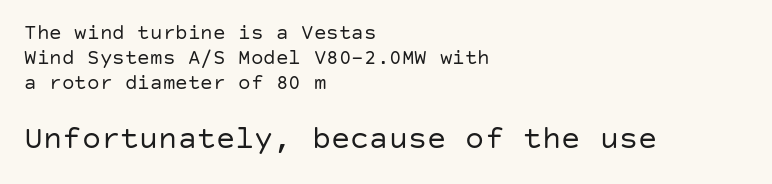
Q: Is the text bold? A: No.
Q: Is the text italic (slanted)? A: No, it is upright.
Q: Is the typeface a serif or a sans-serif typeface? A: Sans-serif.
Q: Is the text underlined? A: No.
Q: How is the paragraph aligned? A: Left-aligned.
Q: Is the spacing between letters normal or unusually wide? A: Normal.
Q: Which block of text is set in a larger size, the first (top) or the second (bottom)? A: The second (bottom) one.
Q: Width (condensed, normal, or wide)? A: Normal.
Q: Stroke contrast? A: Low.
Q: x-height? A: Large.
